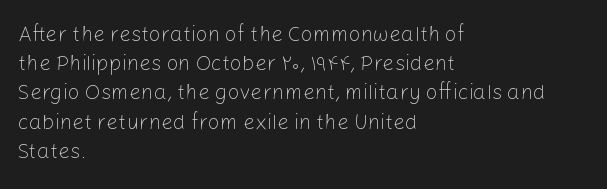
{"italic": "no", "bold": "no", "underline": "no", "align": "left", "line_spacing": "normal", "line_spacing_ratio": 1.39, "letter_spacing": "normal", "letter_spacing_em": 0.0, "glyph_px": 21}
